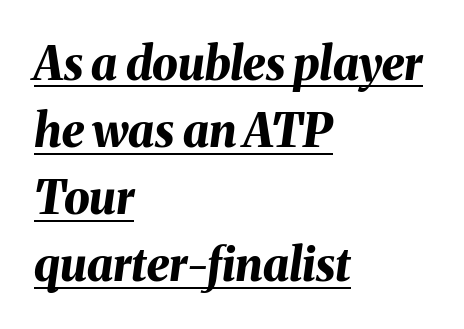
Compared with undecorated copy, this sample adds a rule below the words. Do the characters align in a grid? No, the font is proportional. In terms of posture, this sample is oblique. The passage shown is emphatically bold. The space between consecutive lines is moderate. Inter-character spacing is left at the font's built-in metrics.
